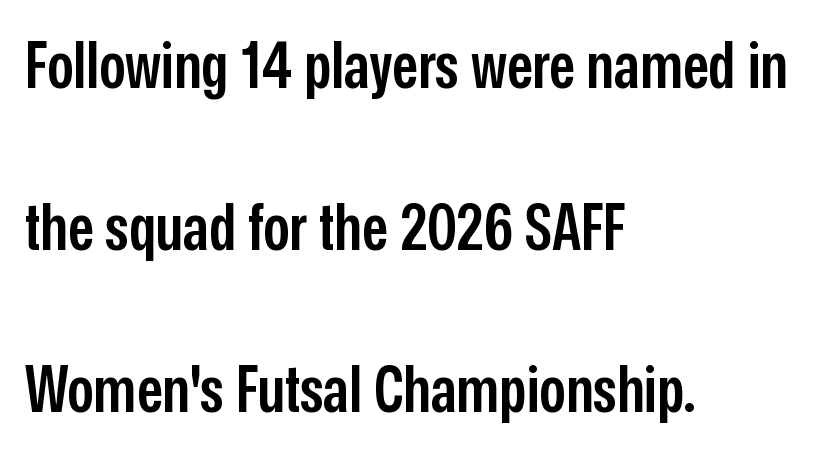
{"serif": "no", "italic": "no", "bold": "semi", "weight": "semibold", "width": "condensed", "stroke_contrast": "low", "x_height": "medium", "monospaced": "no", "underline": "no", "align": "left", "line_spacing": "loose", "line_spacing_ratio": 2.49, "letter_spacing": "normal", "letter_spacing_em": 0.0, "glyph_px": 65}
